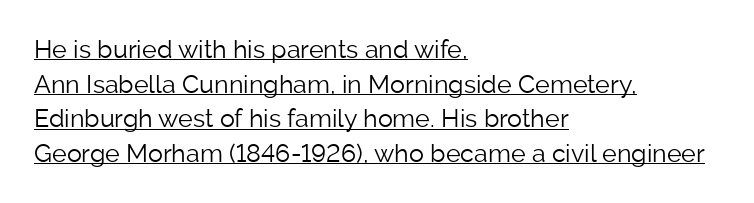
Regular leading. The strokes are not fattened; the text isn't bold. Emphasis is given by a line drawn under the lettering. Tracking here is standard; glyphs follow each other at the usual distance. Characters remain perfectly vertical along every line.
